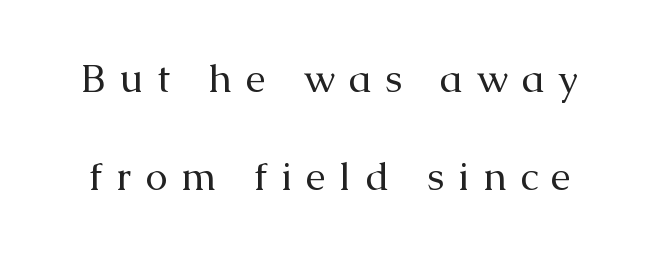
The image shows 40 px regular-weight serif type, upright; set loose line spacing (2.46x), unusually wide letter spacing (+0.34 em), not underlined; medium stroke contrast and a medium x-height.
